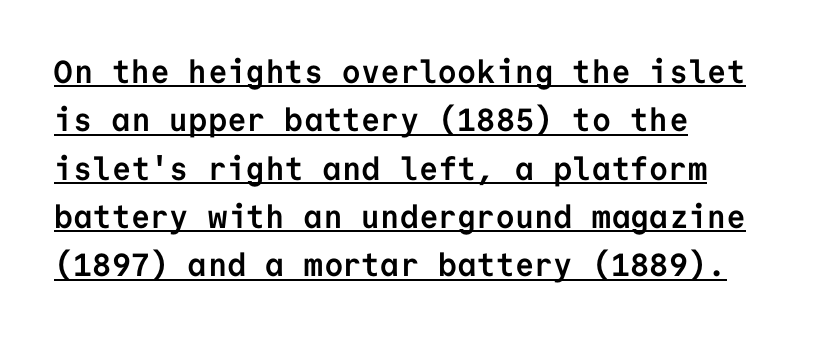
{"serif": "no", "italic": "no", "bold": "yes", "weight": "semibold", "width": "normal", "stroke_contrast": "low", "x_height": "medium", "monospaced": "yes", "underline": "yes", "align": "left", "line_spacing": "normal", "line_spacing_ratio": 1.51, "letter_spacing": "normal", "letter_spacing_em": 0.0, "glyph_px": 32}
